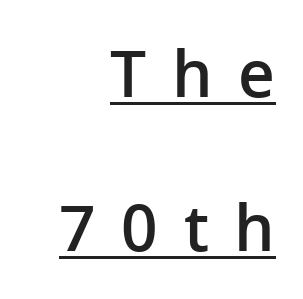
{"serif": "no", "italic": "no", "bold": "semi", "weight": "semibold", "width": "normal", "stroke_contrast": "low", "x_height": "medium", "monospaced": "no", "underline": "yes", "align": "right", "line_spacing": "loose", "line_spacing_ratio": 2.41, "letter_spacing": "wide", "letter_spacing_em": 0.4, "glyph_px": 64}
